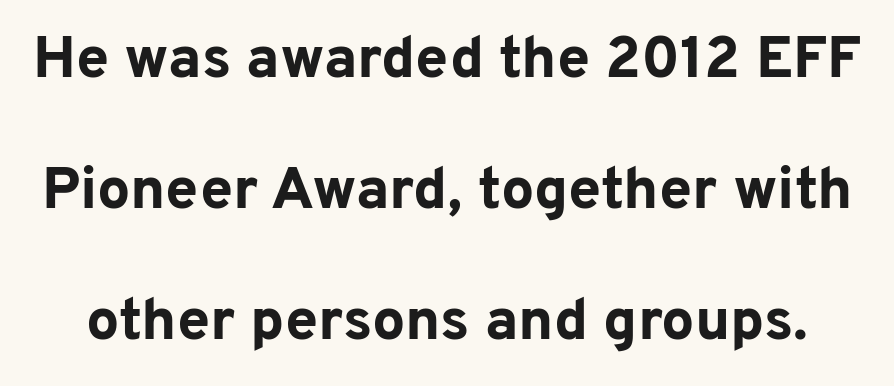
Q: Is the text bold? A: Yes.
Q: Is the text italic (slanted)? A: No, it is upright.
Q: Is the typeface a serif or a sans-serif typeface? A: Sans-serif.
Q: Is the text underlined? A: No.
Q: Is the spacing between letters normal or unusually wide? A: Normal.
Q: Is the spacing between lines tight, normal or loose? A: Loose.
Q: Width (condensed, normal, or wide)? A: Normal.
Q: Stroke contrast? A: Low.
Q: x-height? A: Medium.
Q: Monospaced? A: No.
